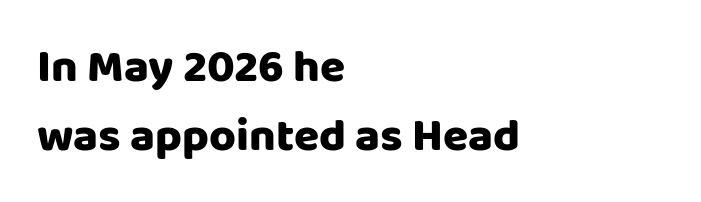
Q: Is the text italic (slanted)? A: No, it is upright.
Q: Is the typeface a serif or a sans-serif typeface? A: Sans-serif.
Q: Is the text underlined? A: No.
Q: How is the paragraph aligned? A: Left-aligned.
Q: Is the spacing between letters normal or unusually wide? A: Normal.
Q: Is the spacing between lines tight, normal or loose? A: Normal.
Q: Width (condensed, normal, or wide)? A: Normal.
Q: Stroke contrast? A: Low.
Q: x-height? A: Large.
Q: Monospaced? A: No.
